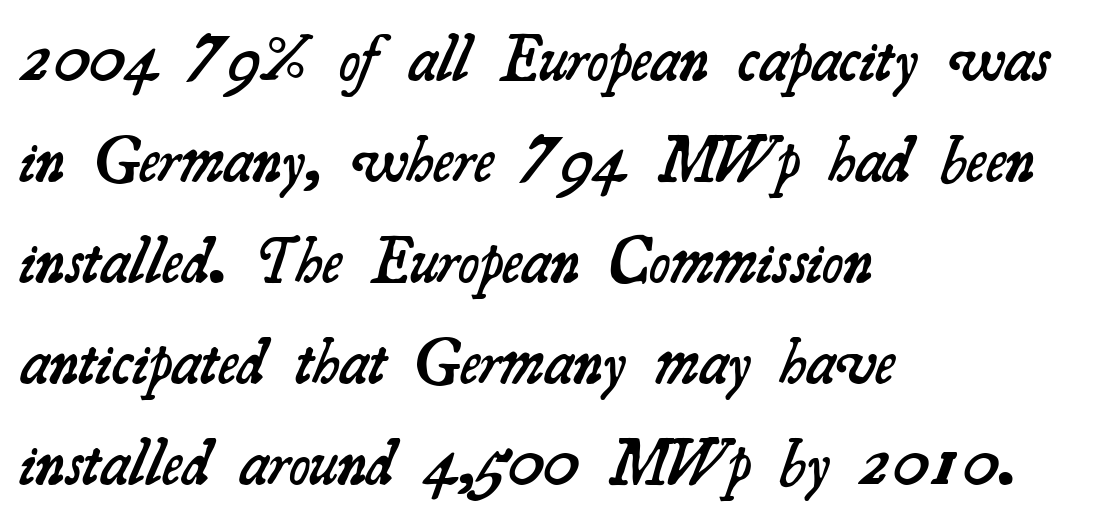
The image shows 64 px semibold serif type; set left-aligned, normal line spacing (1.58x), normal letter spacing, not underlined; medium stroke contrast and a small x-height.
